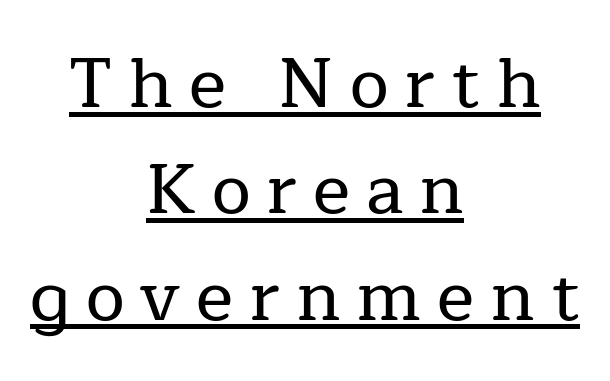
The lines are quadded center. The typography opts for an upright posture over an oblique one. You can see a thin bar hugging the bottom of the glyphs. This sample keeps an unexceptional amount of space between lines.
